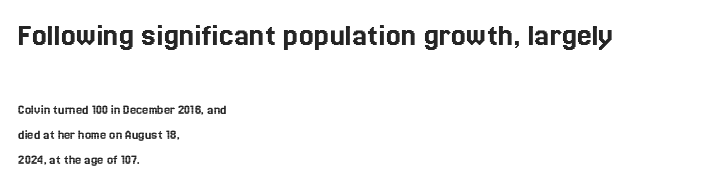
{"italic": "no", "width": "normal", "x_height": "medium", "monospaced": "no", "underline": "no", "align": "left", "line_spacing_ratio": 1.76, "letter_spacing": "normal", "letter_spacing_em": 0.0, "larger_block": "first", "size_ratio": 2.36, "glyph_px": 33}
